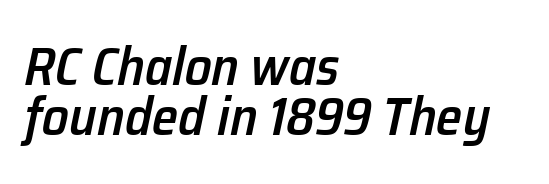
{"italic": "yes", "lean": "right", "slant_degrees": 12, "bold": "semi", "weight": "semibold", "width": "normal", "stroke_contrast": "low", "x_height": "medium", "monospaced": "no", "underline": "no", "align": "left", "line_spacing": "tight", "line_spacing_ratio": 0.95, "letter_spacing": "normal", "letter_spacing_em": 0.0, "glyph_px": 53}
